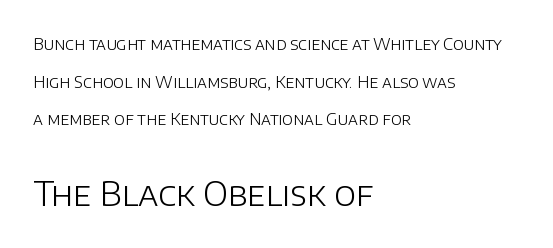
The image shows 33 px light sans-serif type, upright; set left-aligned, loose line spacing (2.35x), normal letter spacing, not underlined; the second (bottom) block is 2.06x larger; low stroke contrast and a large x-height.
